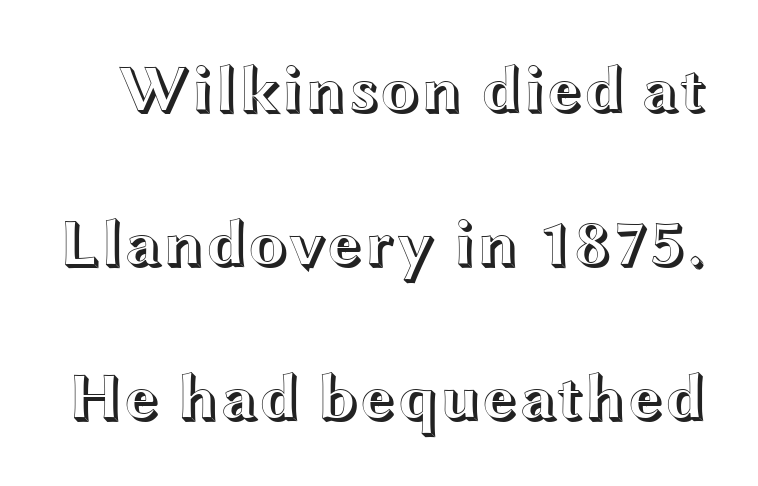
Character widths vary here, with narrow letters taking less room than wide ones. This rendering features lettering with no underline. A typesetter would call this leading open, well beyond the default. These lines keep a tight, regular rhythm from letter to letter. A typesetter would mark this as roman, not italic.
